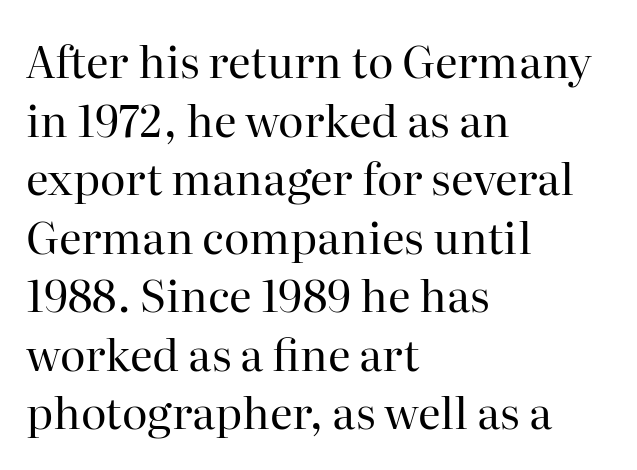
Q: Is the text bold? A: No.
Q: Is the text italic (slanted)? A: No, it is upright.
Q: Is the typeface a serif or a sans-serif typeface? A: Serif.
Q: Is the text underlined? A: No.
Q: How is the paragraph aligned? A: Left-aligned.
Q: Is the spacing between letters normal or unusually wide? A: Normal.
Q: Is the spacing between lines tight, normal or loose? A: Normal.
Q: Width (condensed, normal, or wide)? A: Normal.
Q: Stroke contrast? A: High.
Q: x-height? A: Medium.
Q: Monospaced? A: No.
